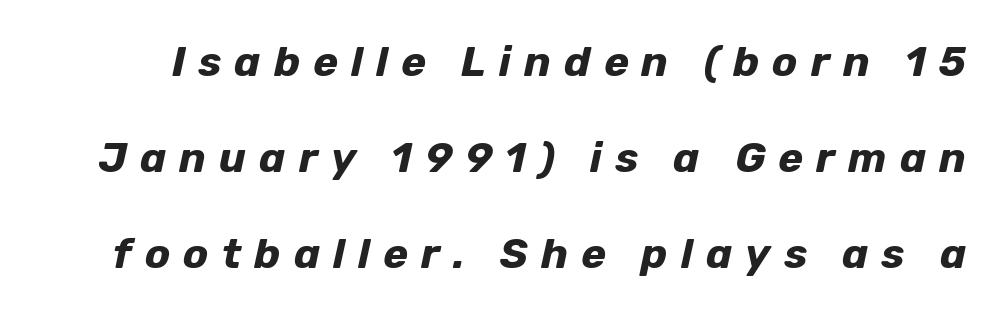
{"italic": "yes", "lean": "right", "slant_degrees": 12, "bold": "yes", "weight": "bold", "width": "normal", "stroke_contrast": "low", "x_height": "medium", "monospaced": "no", "underline": "no", "line_spacing": "loose", "line_spacing_ratio": 2.29, "letter_spacing": "wide", "letter_spacing_em": 0.31, "glyph_px": 42}
